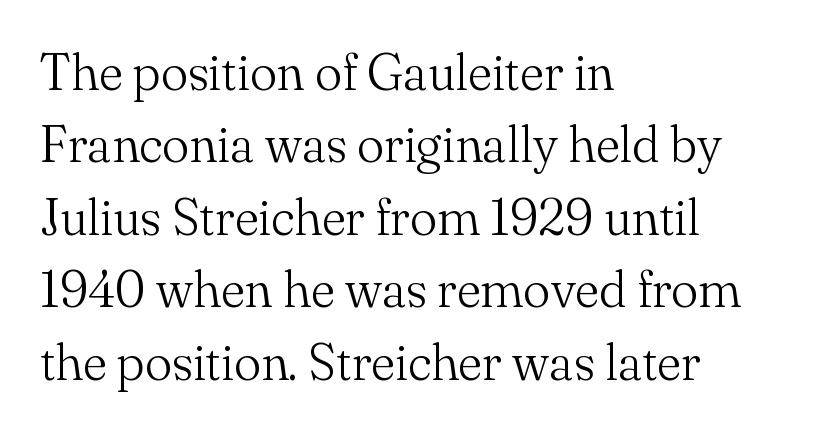
{"serif": "yes", "italic": "no", "bold": "no", "weight": "light", "width": "normal", "stroke_contrast": "medium", "x_height": "small", "monospaced": "no", "underline": "no", "align": "left", "line_spacing": "normal", "line_spacing_ratio": 1.42, "letter_spacing": "normal", "letter_spacing_em": 0.0, "glyph_px": 51}
